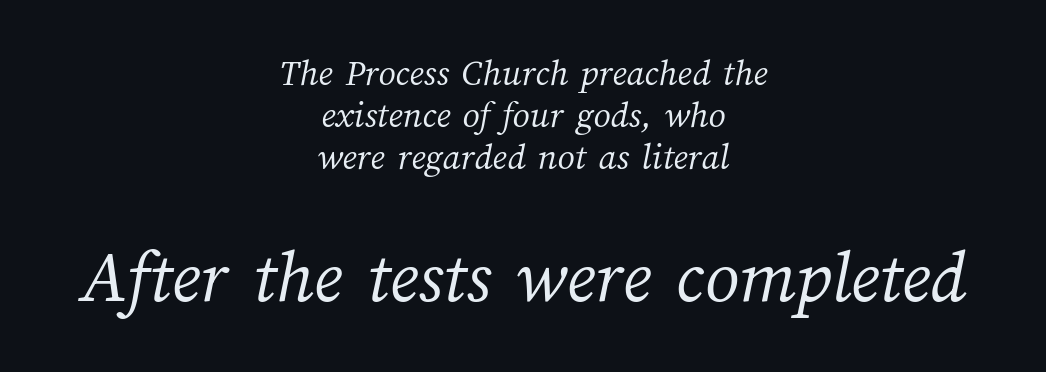
Short and long lines alike share a common midpoint. Stems here are at most as thick as an everyday book face. Vertically, the passage feels compressed, each row crowding the next. Does extra space separate the letters? No, they use regular spacing. The zone under the glyphs is completely vacant. The face used here appears at its bigger size in the lower chunk.
